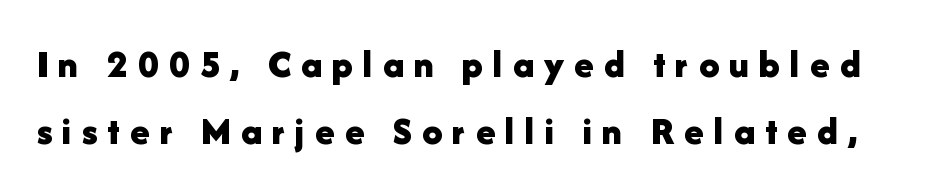
The image shows 40 px bold sans-serif type, upright; set normal line spacing (1.67x), unusually wide letter spacing (+0.25 em), not underlined; low stroke contrast and a medium x-height.
